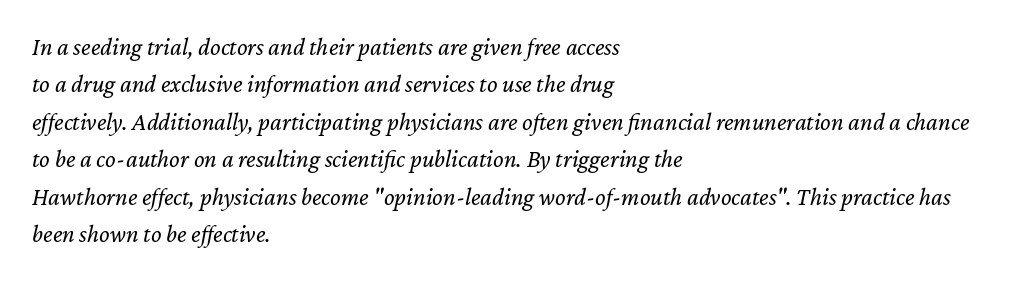
The image shows 25 px text type, italic (leaning right); set left-aligned, normal line spacing (1.5x), normal letter spacing, not underlined.
